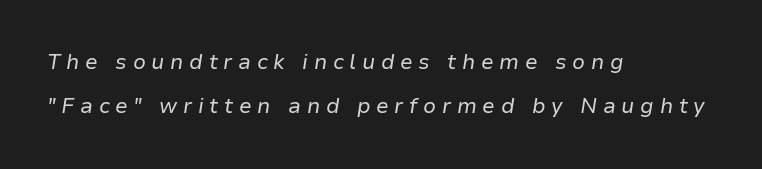
{"italic": "yes", "lean": "right", "slant_degrees": 9, "bold": "no", "underline": "no", "align": "left", "line_spacing": "loose", "line_spacing_ratio": 2.11, "letter_spacing": "wide", "letter_spacing_em": 0.27, "glyph_px": 21}
